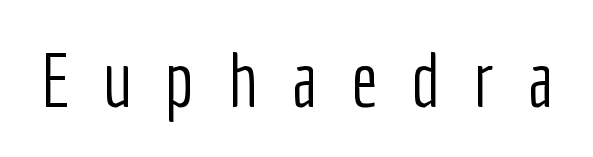
The image shows 76 px light, condensed sans-serif type, upright; set unusually wide letter spacing (+0.44 em), not underlined; low stroke contrast and a medium x-height.
